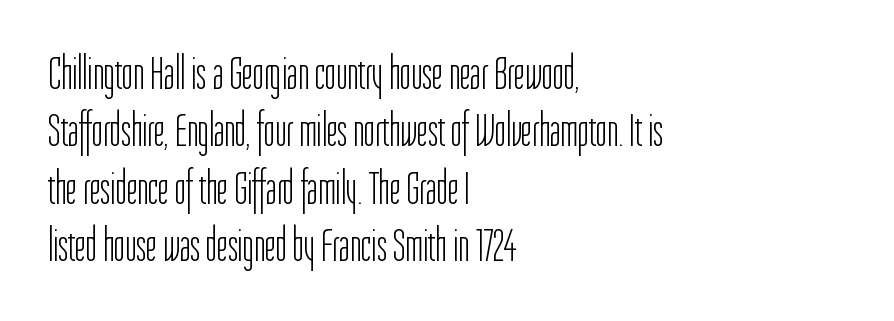
The image shows 47 px light, condensed sans-serif type, upright; set left-aligned, line spacing 1.22x, normal letter spacing, not underlined; low stroke contrast and a medium x-height.
